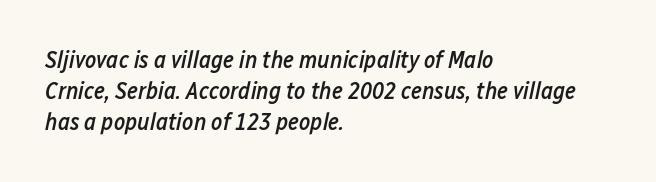
Q: Is the text bold? A: Semi-bold.
Q: Is the text italic (slanted)? A: Yes, it leans right by about 12 degrees.
Q: Is the text underlined? A: No.
Q: How is the paragraph aligned? A: Left-aligned.
Q: Is the spacing between letters normal or unusually wide? A: Normal.
Q: Is the spacing between lines tight, normal or loose? A: Normal.
